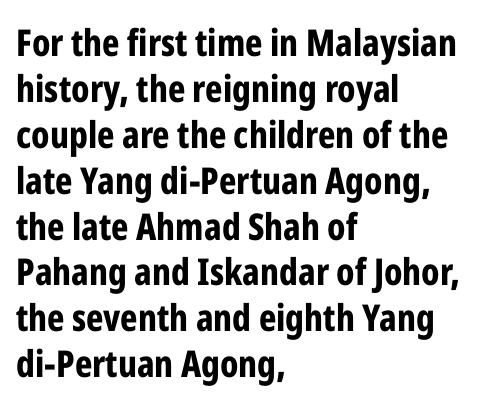
The image shows 37 px bold, condensed sans-serif type, upright; set left-aligned, line spacing 1.24x, normal letter spacing, not underlined; low stroke contrast and a medium x-height.
